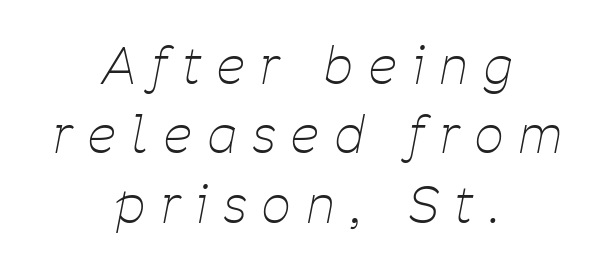
{"italic": "yes", "lean": "right", "slant_degrees": 11, "bold": "no", "weight": "thin", "width": "condensed", "stroke_contrast": "low", "x_height": "medium", "monospaced": "no", "underline": "no", "align": "center", "line_spacing": "normal", "line_spacing_ratio": 1.39, "letter_spacing": "wide", "letter_spacing_em": 0.33, "glyph_px": 50}
